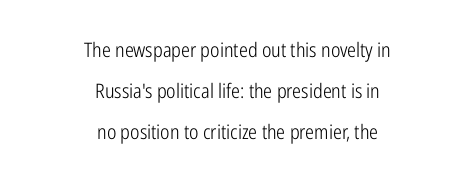
The image shows 20 px text type, upright; set centered, loose line spacing (2.04x), normal letter spacing, not underlined.
